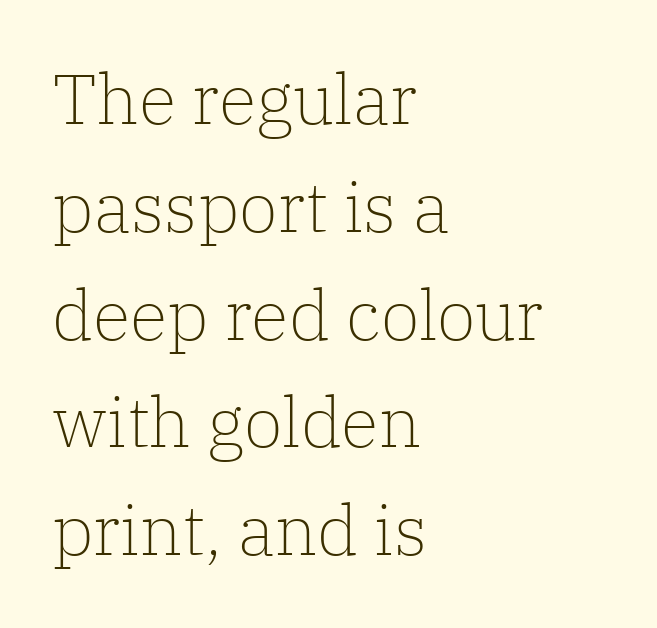
Q: Is the text bold? A: No.
Q: Is the text italic (slanted)? A: No, it is upright.
Q: Is the typeface a serif or a sans-serif typeface? A: Serif.
Q: Is the text underlined? A: No.
Q: How is the paragraph aligned? A: Left-aligned.
Q: Is the spacing between letters normal or unusually wide? A: Normal.
Q: Is the spacing between lines tight, normal or loose? A: Normal.
Q: Width (condensed, normal, or wide)? A: Normal.
Q: Stroke contrast? A: Low.
Q: x-height? A: Medium.
Q: Monospaced? A: No.
